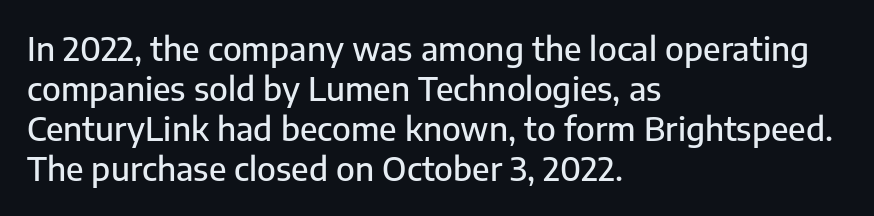
The image shows 33 px sans-serif type, upright; set left-aligned, line spacing 1.21x, normal letter spacing, not underlined; low stroke contrast and a medium x-height.
